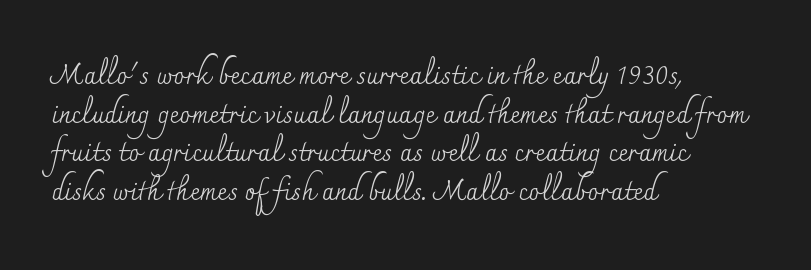
Stroke thickness stays within the range of a standard reading face or lighter. Notice how descenders clear the ascenders below comfortably — that's standard leading. There is no visible air inserted between adjacent glyphs. Casual observation: everything's shoved over to the left. The specimen omits any rule beneath the text block's lines.
